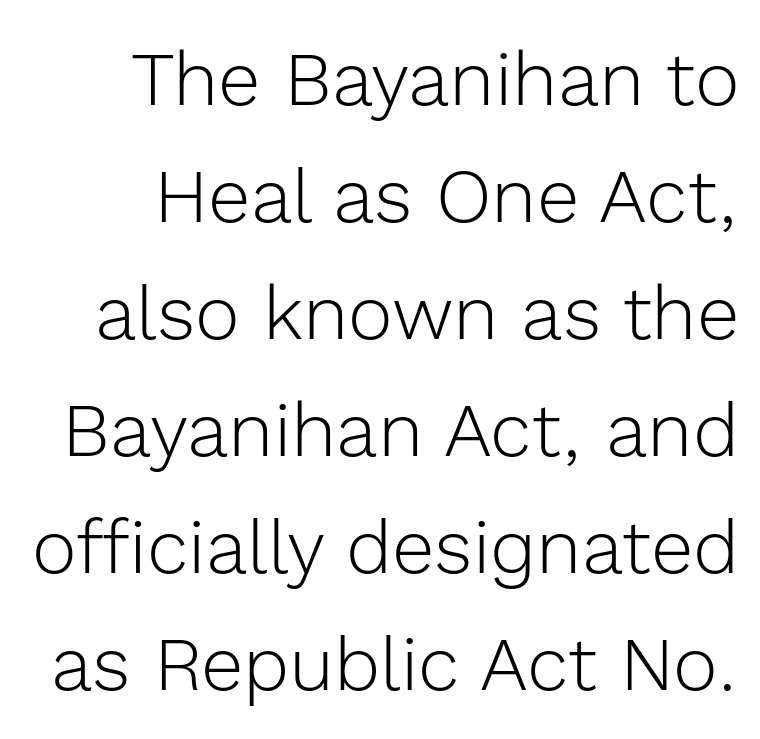
The image shows 76 px light sans-serif type, upright; set right-aligned, normal line spacing (1.54x), normal letter spacing, not underlined; a medium x-height.
